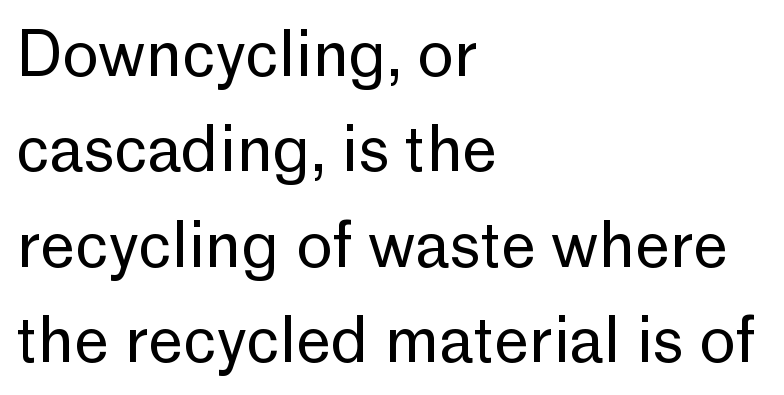
{"serif": "no", "italic": "no", "bold": "no", "weight": "regular", "width": "normal", "stroke_contrast": "low", "x_height": "medium", "monospaced": "no", "underline": "no", "align": "left", "line_spacing": "normal", "line_spacing_ratio": 1.54, "letter_spacing": "normal", "letter_spacing_em": 0.0, "glyph_px": 62}
